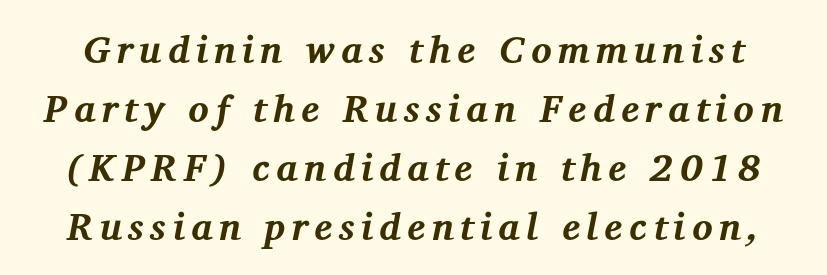
Q: Is the text bold? A: Yes.
Q: Is the text italic (slanted)? A: Yes, it leans right by about 12 degrees.
Q: Is the typeface a serif or a sans-serif typeface? A: Serif.
Q: Is the text underlined? A: No.
Q: Is the spacing between lines tight, normal or loose? A: Normal.
Q: Width (condensed, normal, or wide)? A: Normal.
Q: Stroke contrast? A: Medium.
Q: x-height? A: Medium.
Q: Monospaced? A: No.
